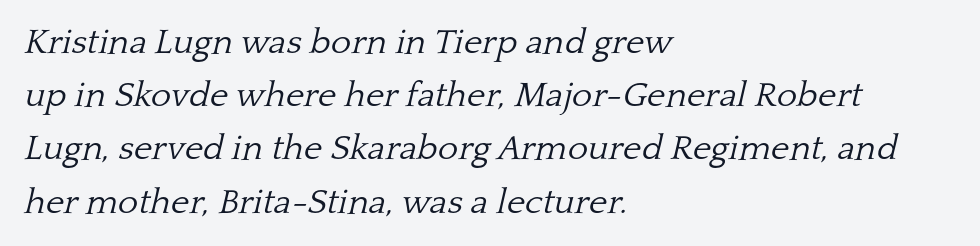
The image shows 35 px light serif type, italic (leaning right); set left-aligned, normal line spacing (1.52x), normal letter spacing, not underlined; low stroke contrast and a medium x-height.
